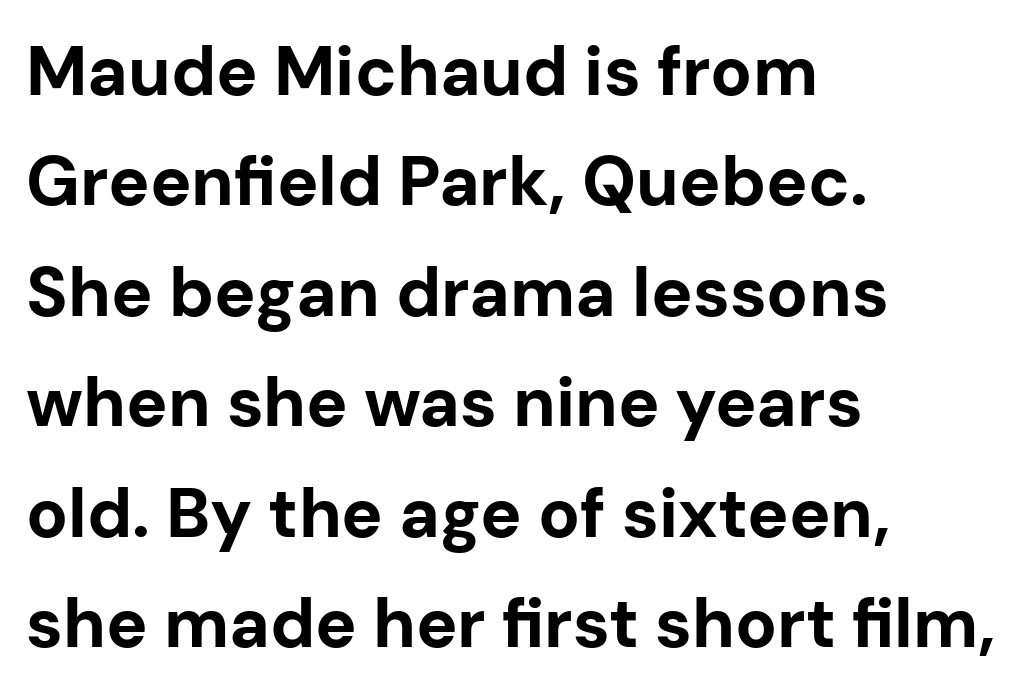
Caption: bold face, heavy strokes. Type without underlining. Which margin do the lines hug? The left one — the right edge is uneven. The passage shown has conventional tracking throughout.
